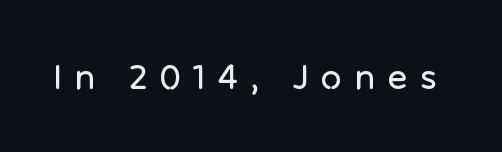
Check the space under the baseline: it is left empty. Varying glyph widths throughout — classic text-font behaviour. Glyph-to-glyph distance is far greater than everyday printed text. You can tell from the bare stems that sans-serif type was used. These lines were composed using upright roman letters.
